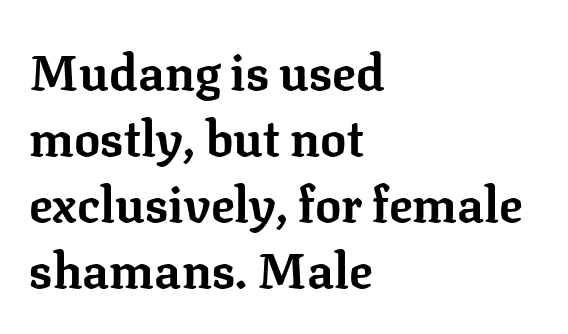
Nobody touched the tracking dial on this one. The specimen omits any rule beneath the text block's lines. The type family on display is of the serif kind. The letters are bold, with thick, heavy strokes.
